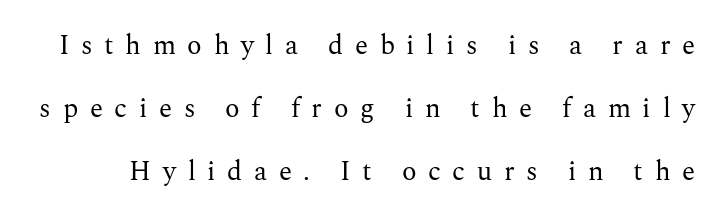
The line texture is sparse and dotted thanks to wide tracking. Heaviness? Minimal to ordinary, like unemphasized prose. Widely set lines give the paragraph a tall, airy silhouette. Designer's note — italics off, roman on.
